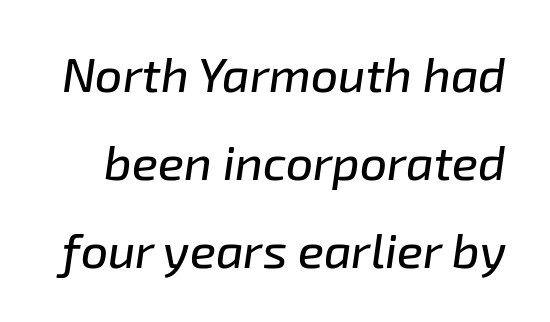
{"italic": "yes", "lean": "right", "slant_degrees": 8, "width": "normal", "stroke_contrast": "low", "x_height": "medium", "monospaced": "no", "underline": "no", "line_spacing_ratio": 1.83, "letter_spacing": "normal", "letter_spacing_em": 0.0, "glyph_px": 48}
